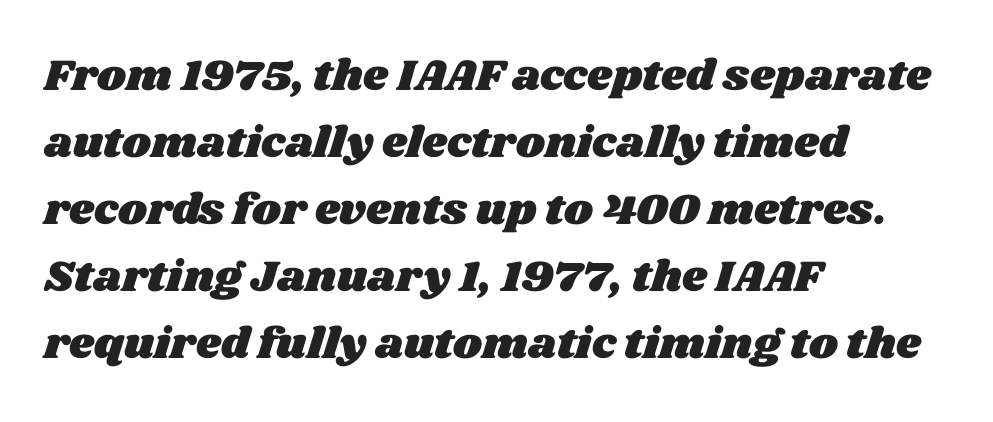
The image shows 44 px wide type; set left-aligned, normal line spacing (1.52x), normal letter spacing, not underlined; medium stroke contrast and a large x-height.
